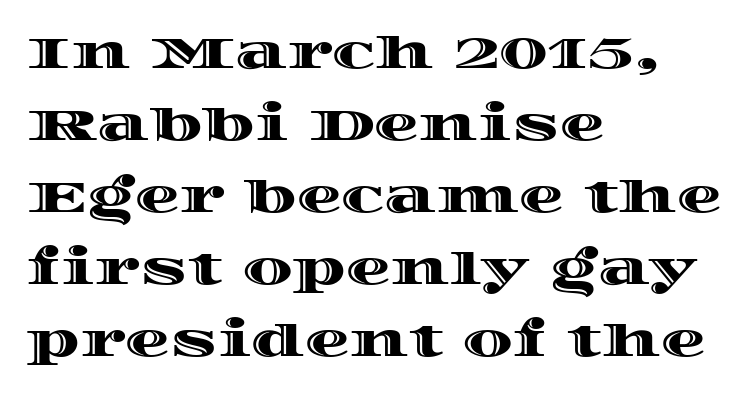
Q: Is the text italic (slanted)? A: No, it is upright.
Q: Is the text underlined? A: No.
Q: How is the paragraph aligned? A: Left-aligned.
Q: Is the spacing between letters normal or unusually wide? A: Normal.
Q: Is the spacing between lines tight, normal or loose? A: Normal.
Q: Width (condensed, normal, or wide)? A: Wide.
Q: x-height? A: Large.
Q: Monospaced? A: No.
